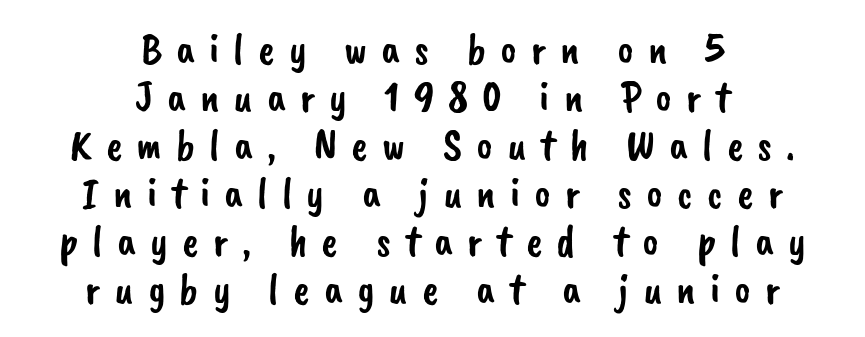
{"serif": "no", "width": "normal", "stroke_contrast": "low", "x_height": "small", "monospaced": "no", "underline": "no", "align": "center", "line_spacing": "tight", "line_spacing_ratio": 1.09, "letter_spacing": "wide", "letter_spacing_em": 0.32, "glyph_px": 44}
